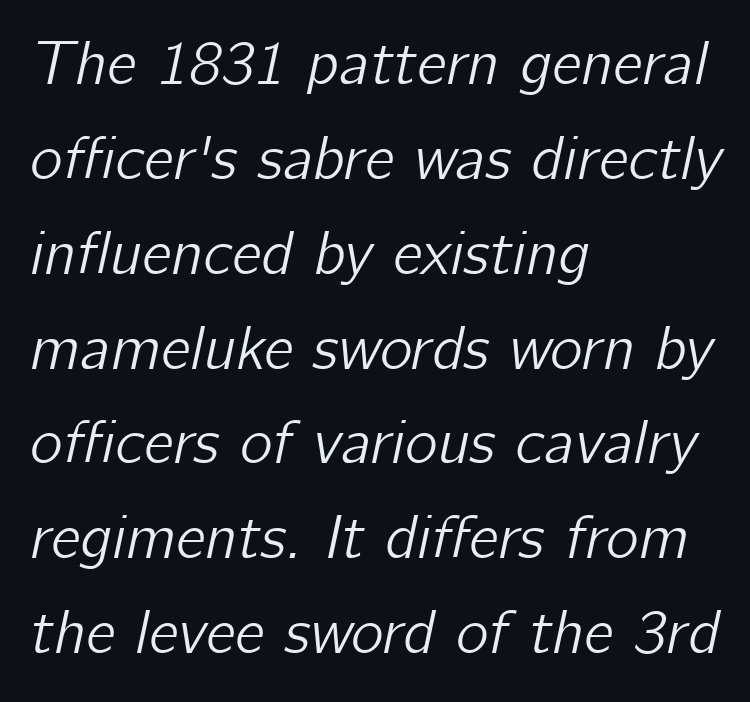
The image shows 62 px text type, italic (leaning right); set left-aligned, normal line spacing (1.53x), normal letter spacing, not underlined; low stroke contrast and a medium x-height.
